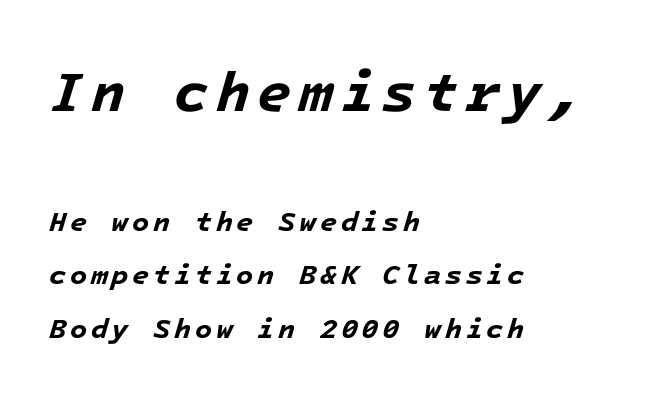
Q: Is the text bold? A: Yes.
Q: Is the text italic (slanted)? A: Yes, it leans right by about 16 degrees.
Q: Is the text underlined? A: No.
Q: How is the paragraph aligned? A: Left-aligned.
Q: Is the spacing between lines tight, normal or loose? A: Loose.
Q: Which block of text is set in a larger size, the first (top) or the second (bottom)? A: The first (top) one.
Q: Width (condensed, normal, or wide)? A: Normal.
Q: Stroke contrast? A: Low.
Q: x-height? A: Medium.
Q: Monospaced? A: Yes.
